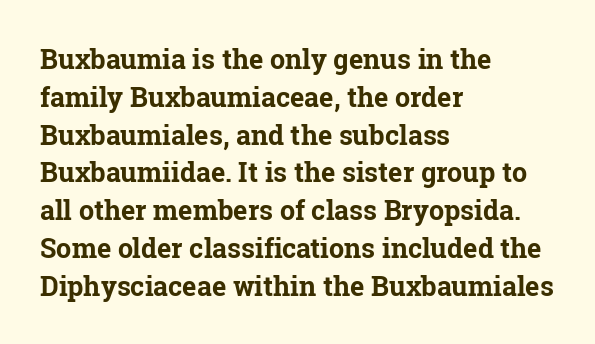
The image shows 27 px bold type, upright; set left-aligned, normal line spacing (1.4x), normal letter spacing, not underlined.
